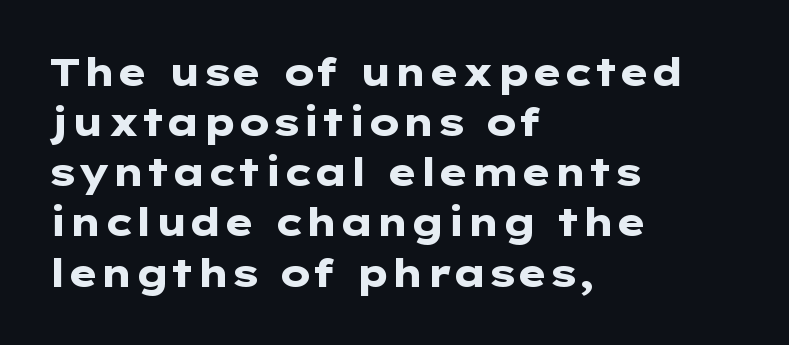
Q: Is the text bold? A: Yes.
Q: Is the text italic (slanted)? A: No, it is upright.
Q: Is the typeface a serif or a sans-serif typeface? A: Sans-serif.
Q: Is the text underlined? A: No.
Q: How is the paragraph aligned? A: Left-aligned.
Q: Is the spacing between letters normal or unusually wide? A: Normal.
Q: Is the spacing between lines tight, normal or loose? A: Normal.
Q: Width (condensed, normal, or wide)? A: Wide.
Q: Stroke contrast? A: Low.
Q: x-height? A: Medium.
